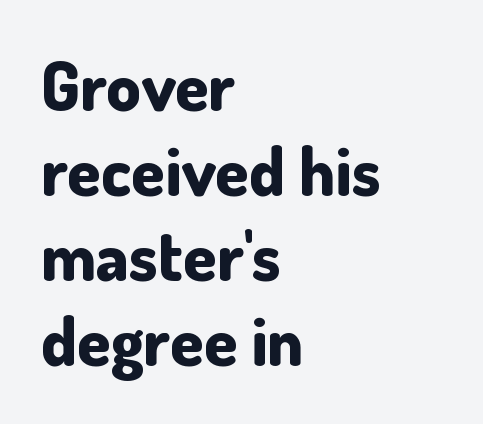
Is the letter spacing exaggerated? No — it looks like the ordinary default. Lines of text with bare space underneath. Look at the bottom of the vertical strokes: they stop flat, with no serifs. Proportional: the letters do not fall into vertical columns. What weight is shown? A full bold with thick strokes.
